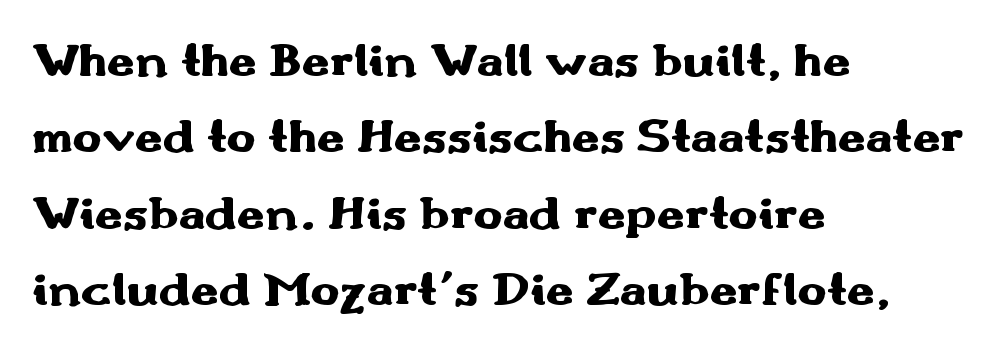
Q: Is the text bold? A: Yes.
Q: Is the text italic (slanted)? A: No, it is upright.
Q: Is the typeface a serif or a sans-serif typeface? A: Sans-serif.
Q: Is the text underlined? A: No.
Q: How is the paragraph aligned? A: Left-aligned.
Q: Is the spacing between letters normal or unusually wide? A: Normal.
Q: Is the spacing between lines tight, normal or loose? A: Normal.
Q: Width (condensed, normal, or wide)? A: Wide.
Q: Stroke contrast? A: Medium.
Q: x-height? A: Small.
Q: Monospaced? A: No.
